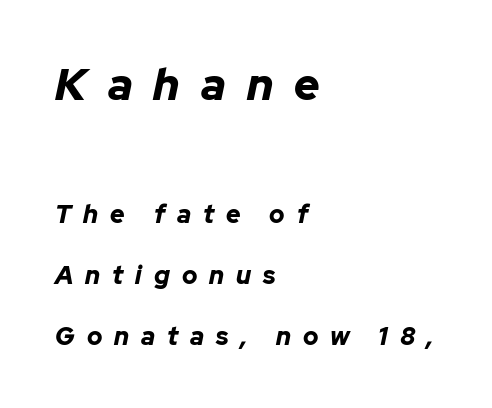
{"italic": "yes", "lean": "right", "slant_degrees": 12, "bold": "yes", "weight": "bold", "width": "normal", "stroke_contrast": "low", "x_height": "medium", "monospaced": "no", "underline": "no", "align": "left", "line_spacing": "loose", "line_spacing_ratio": 2.43, "letter_spacing": "wide", "letter_spacing_em": 0.48, "larger_block": "first", "size_ratio": 1.76, "glyph_px": 44}
